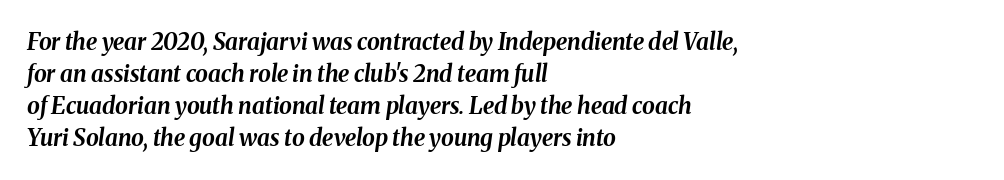
The image shows 23 px bold type, italic (leaning right); set left-aligned, normal line spacing (1.39x), normal letter spacing, not underlined.
